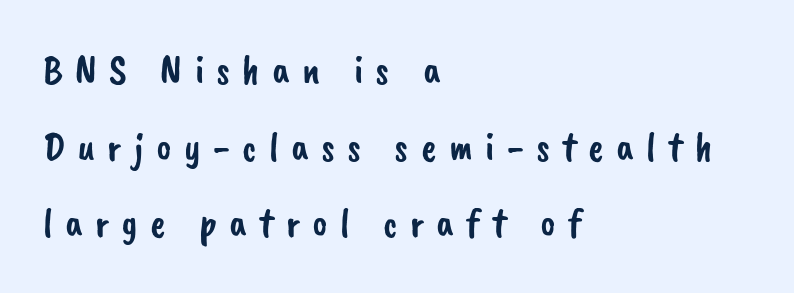
Q: Is the typeface a serif or a sans-serif typeface? A: Sans-serif.
Q: Is the text underlined? A: No.
Q: How is the paragraph aligned? A: Left-aligned.
Q: Is the spacing between letters normal or unusually wide? A: Unusually wide.
Q: Width (condensed, normal, or wide)? A: Normal.
Q: Stroke contrast? A: Low.
Q: x-height? A: Small.
Q: Monospaced? A: No.
